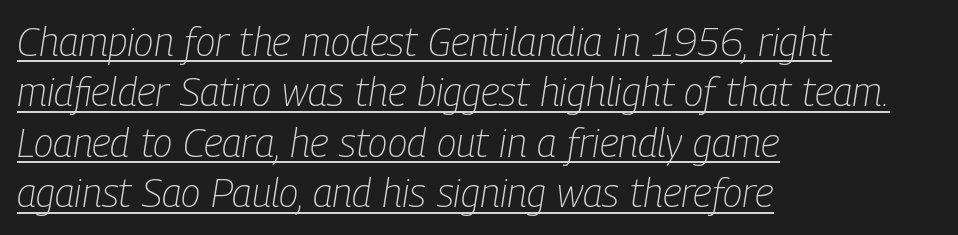
{"italic": "yes", "lean": "right", "slant_degrees": 9, "bold": "no", "weight": "light", "width": "condensed", "stroke_contrast": "low", "x_height": "medium", "monospaced": "no", "underline": "yes", "align": "left", "line_spacing": "normal", "line_spacing_ratio": 1.26, "letter_spacing": "normal", "letter_spacing_em": 0.0, "glyph_px": 40}
